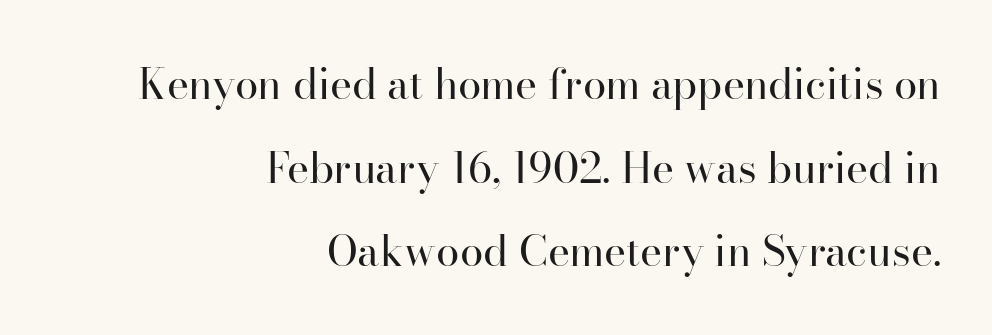
{"serif": "yes", "italic": "no", "bold": "no", "weight": "regular", "width": "normal", "stroke_contrast": "high", "x_height": "small", "monospaced": "no", "underline": "no", "align": "right", "line_spacing": "loose", "line_spacing_ratio": 1.99, "letter_spacing": "normal", "letter_spacing_em": 0.0, "glyph_px": 42}
